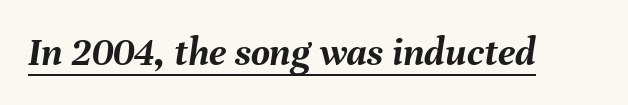
The image shows 41 px semibold type, italic (leaning right); set normal letter spacing, underlined; medium stroke contrast and a medium x-height.
